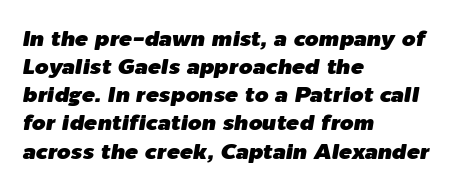
The image shows 22 px text type, italic (leaning right); set left-aligned, normal line spacing (1.28x), normal letter spacing, not underlined.
